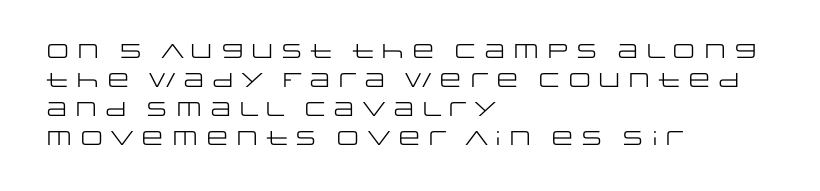
Q: Is the text bold? A: No.
Q: Is the text italic (slanted)? A: No, it is upright.
Q: Is the text underlined? A: No.
Q: How is the paragraph aligned? A: Left-aligned.
Q: Is the spacing between letters normal or unusually wide? A: Normal.
Q: Is the spacing between lines tight, normal or loose? A: Normal.
